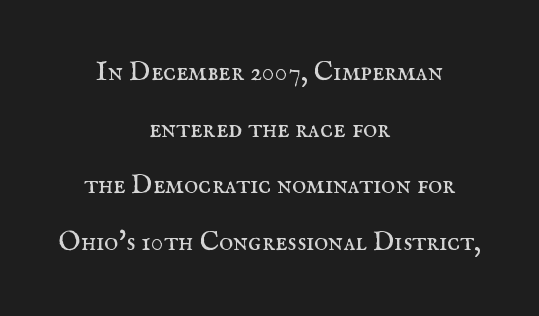
The paragraph shown floats in the horizontal middle. Between one letter and the next there's only the usual sliver of space. Vertically, the passage feels expansive, rows floating well apart. Ordinary non-slanted type is in use. The cut favours lightness, reaching ordinary text weight at its darkest.
